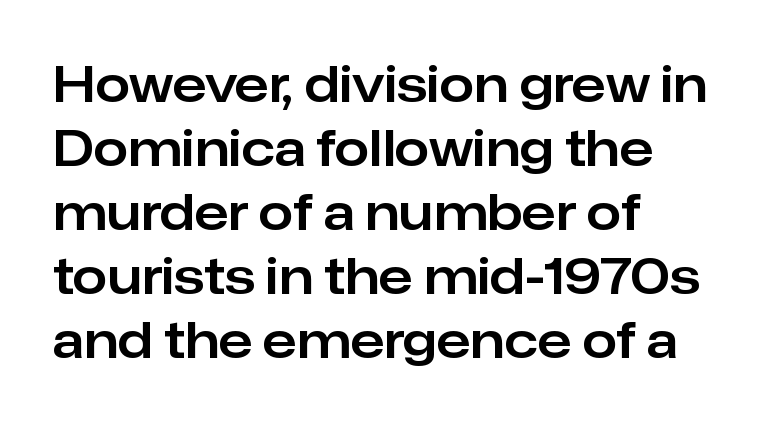
The axis of the letterforms is exactly vertical. One glance says typical: line gaps are just what's usual. Descender tails drop into unmarked territory. Characters follow at the spacing the type designer built in. In CSS terms this would be text-align: left. Spacing verdict: proportional, widths tailored to each character.
